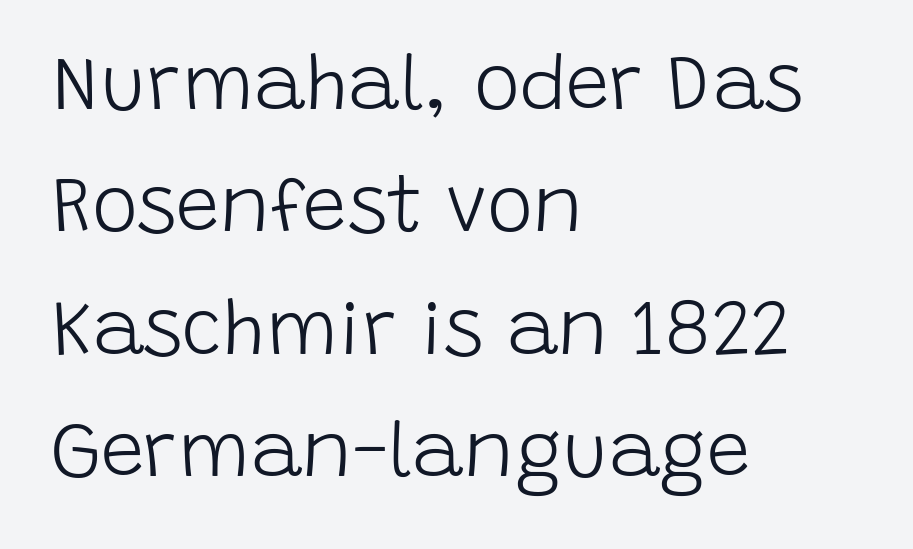
The image shows 78 px light sans-serif type, upright; set left-aligned, normal line spacing (1.57x), normal letter spacing, not underlined; low stroke contrast and a large x-height.
